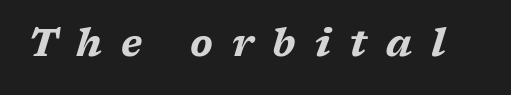
Q: Is the text bold? A: Yes.
Q: Is the text italic (slanted)? A: Yes, it leans right by about 17 degrees.
Q: Is the text underlined? A: No.
Q: Is the spacing between letters normal or unusually wide? A: Unusually wide.
Q: Width (condensed, normal, or wide)? A: Wide.
Q: Stroke contrast? A: Medium.
Q: x-height? A: Medium.
Q: Monospaced? A: No.
